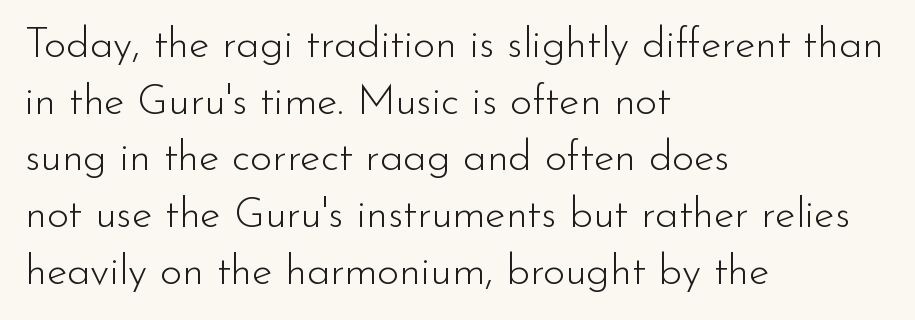
Q: Is the text bold? A: No.
Q: Is the text italic (slanted)? A: No, it is upright.
Q: Is the typeface a serif or a sans-serif typeface? A: Sans-serif.
Q: Is the text underlined? A: No.
Q: How is the paragraph aligned? A: Left-aligned.
Q: Is the spacing between letters normal or unusually wide? A: Normal.
Q: Is the spacing between lines tight, normal or loose? A: Normal.
Q: Width (condensed, normal, or wide)? A: Normal.
Q: Stroke contrast? A: Low.
Q: x-height? A: Small.
Q: Monospaced? A: No.
